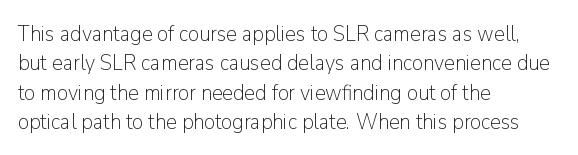
Q: Is the text bold? A: No.
Q: Is the text italic (slanted)? A: No, it is upright.
Q: Is the text underlined? A: No.
Q: How is the paragraph aligned? A: Left-aligned.
Q: Is the spacing between letters normal or unusually wide? A: Normal.
Q: Is the spacing between lines tight, normal or loose? A: Normal.
